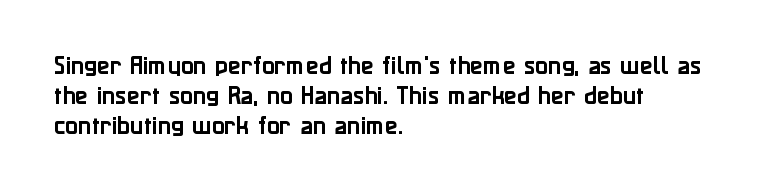
The image shows 21 px text type, upright; set left-aligned, normal line spacing (1.44x), normal letter spacing, not underlined.
